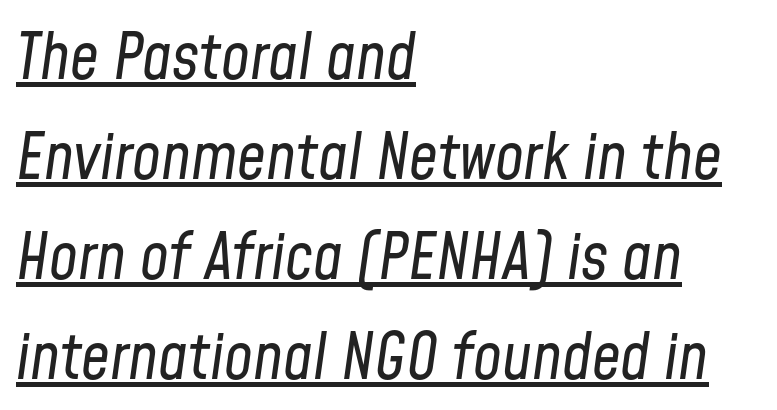
The image shows 64 px regular-weight, condensed type, italic (leaning right); set left-aligned, normal line spacing (1.56x), normal letter spacing, underlined; low stroke contrast and a medium x-height.
